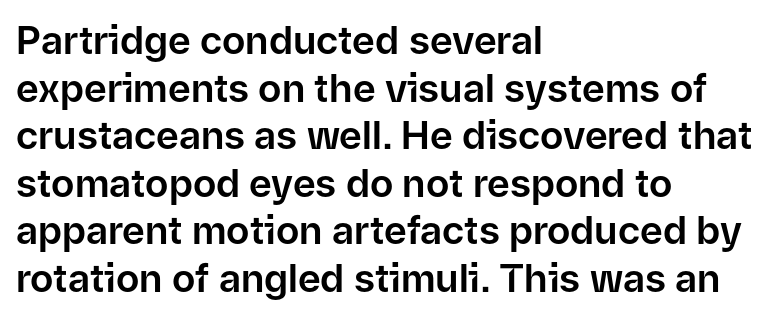
Words appear dense and cohesive because spacing is normal. Rule under the text: the space is simply empty. A typesetter would label this face a sans. Characters remain perfectly vertical along every line. The letters advance in unequal steps, a hallmark of proportional type. The lines are quadded left.
